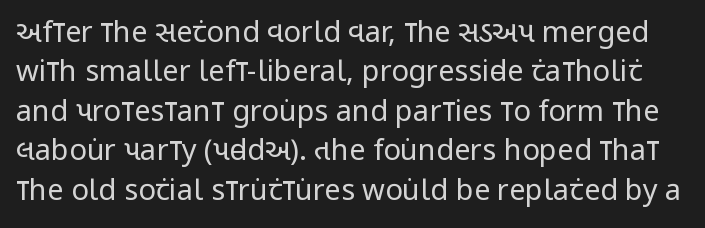
{"serif": "no", "italic": "no", "bold": "no", "weight": "regular", "width": "condensed", "stroke_contrast": "low", "x_height": "large", "monospaced": "no", "underline": "no", "line_spacing": "normal", "line_spacing_ratio": 1.36, "letter_spacing": "normal", "letter_spacing_em": 0.0, "glyph_px": 29}
